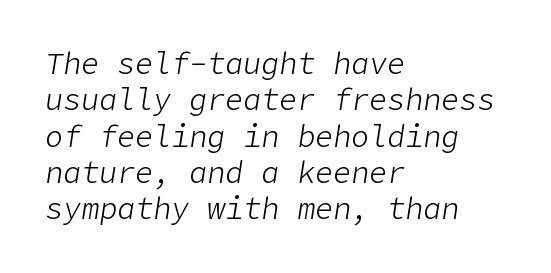
{"italic": "yes", "lean": "right", "slant_degrees": 9, "bold": "no", "weight": "light", "width": "normal", "stroke_contrast": "low", "x_height": "medium", "underline": "no", "align": "left", "line_spacing_ratio": 1.21, "letter_spacing": "normal", "letter_spacing_em": 0.0, "glyph_px": 30}
